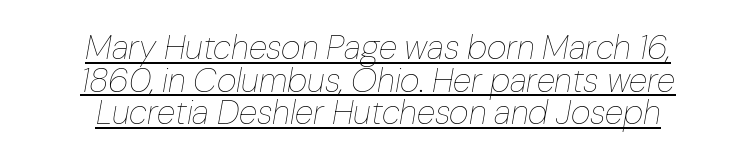
{"italic": "yes", "lean": "right", "slant_degrees": 10, "bold": "no", "weight": "thin", "width": "normal", "stroke_contrast": "low", "x_height": "medium", "monospaced": "no", "underline": "yes", "align": "center", "line_spacing": "tight", "line_spacing_ratio": 0.96, "letter_spacing": "normal", "letter_spacing_em": 0.0, "glyph_px": 34}
